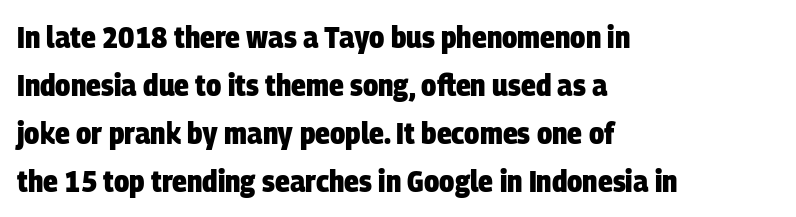
Q: Is the text bold? A: Yes.
Q: Is the typeface a serif or a sans-serif typeface? A: Sans-serif.
Q: Is the text underlined? A: No.
Q: How is the paragraph aligned? A: Left-aligned.
Q: Is the spacing between letters normal or unusually wide? A: Normal.
Q: Is the spacing between lines tight, normal or loose? A: Normal.
Q: Width (condensed, normal, or wide)? A: Condensed.
Q: Stroke contrast? A: Low.
Q: x-height? A: Large.
Q: Monospaced? A: No.
